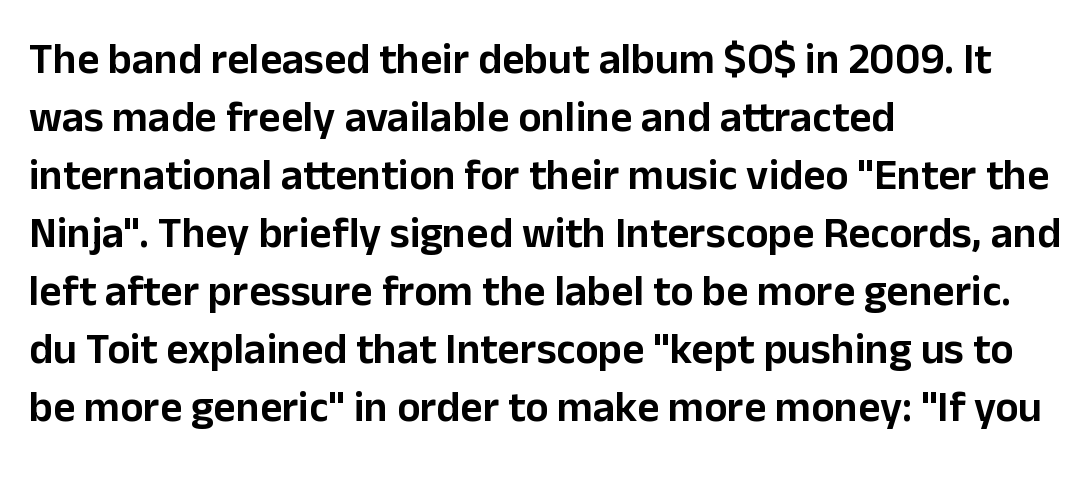
If you drew a line through each stem, it would be perfectly vertical. Spacing verdict: proportional, widths tailored to each character. Descenders hang freely into open space. The lines sit at an ordinary, default distance from one another. Between one letter and the next there's only the usual sliver of space.
